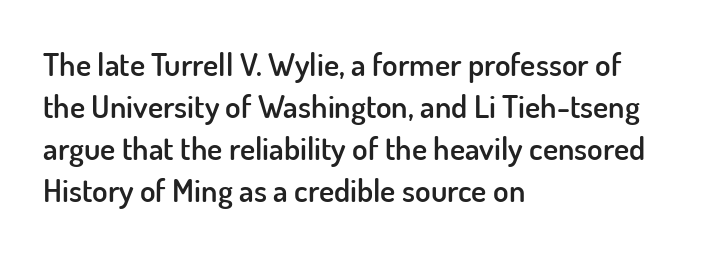
Q: Is the text bold? A: Semi-bold.
Q: Is the text italic (slanted)? A: No, it is upright.
Q: Is the typeface a serif or a sans-serif typeface? A: Sans-serif.
Q: Is the text underlined? A: No.
Q: How is the paragraph aligned? A: Left-aligned.
Q: Is the spacing between letters normal or unusually wide? A: Normal.
Q: Is the spacing between lines tight, normal or loose? A: Normal.
Q: Width (condensed, normal, or wide)? A: Normal.
Q: Stroke contrast? A: Low.
Q: x-height? A: Small.
Q: Monospaced? A: No.
